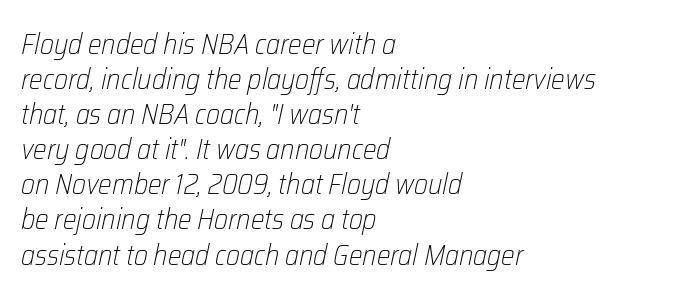
Q: Is the text bold? A: No.
Q: Is the text italic (slanted)? A: Yes, it leans right by about 12 degrees.
Q: Is the text underlined? A: No.
Q: How is the paragraph aligned? A: Left-aligned.
Q: Is the spacing between letters normal or unusually wide? A: Normal.
Q: Width (condensed, normal, or wide)? A: Condensed.
Q: Stroke contrast? A: Low.
Q: x-height? A: Medium.
Q: Monospaced? A: No.
